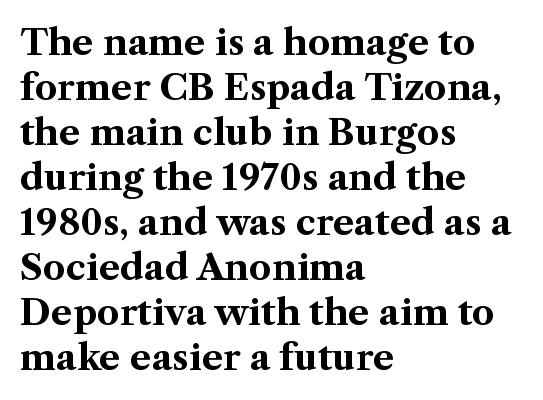
The image shows 36 px bold serif type, upright; set left-aligned, normal line spacing (1.25x), normal letter spacing, not underlined; medium stroke contrast and a medium x-height.
